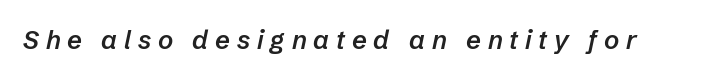
Underlining? Definitely not there. The rendering applies a slant to the glyphs. A typesetter would call this heavily tracked-out type. These words are printed semibold, heavier than regular yet not bold.
